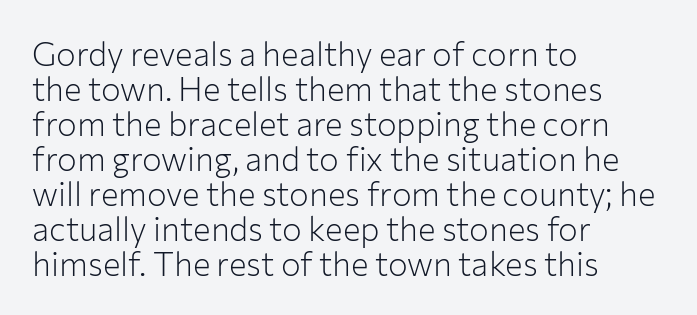
The image shows 33 px light sans-serif type, upright; set left-aligned, tight line spacing (1.06x), normal letter spacing, not underlined; low stroke contrast and a medium x-height.
